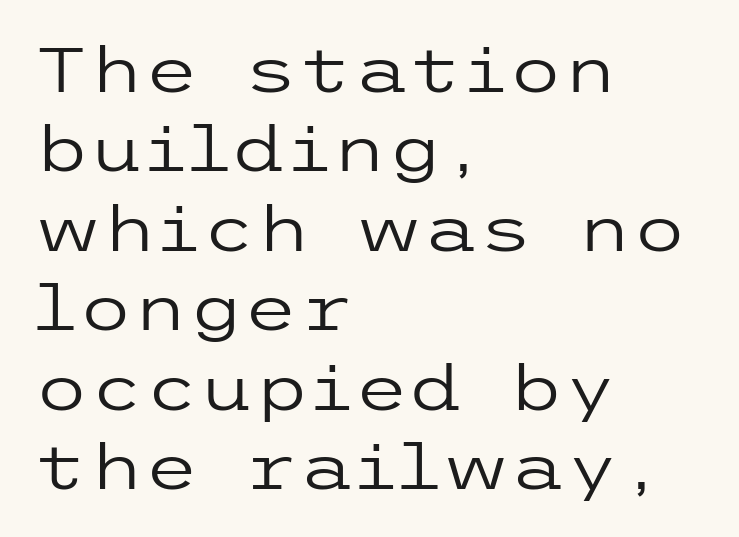
Q: Is the text bold? A: No.
Q: Is the text italic (slanted)? A: No, it is upright.
Q: Is the typeface a serif or a sans-serif typeface? A: Sans-serif.
Q: Is the text underlined? A: No.
Q: How is the paragraph aligned? A: Left-aligned.
Q: Is the spacing between letters normal or unusually wide? A: Normal.
Q: Is the spacing between lines tight, normal or loose? A: Normal.
Q: Width (condensed, normal, or wide)? A: Wide.
Q: Stroke contrast? A: Low.
Q: x-height? A: Medium.
